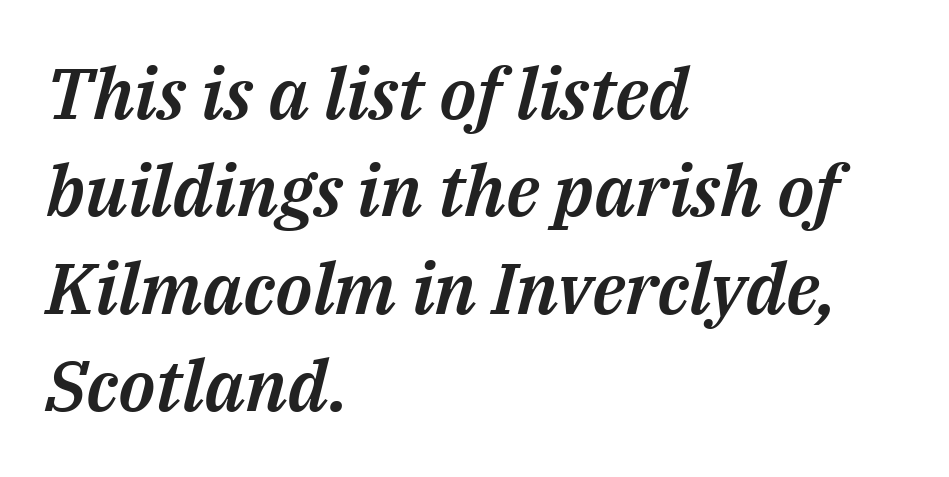
{"italic": "yes", "lean": "right", "slant_degrees": 14, "width": "normal", "stroke_contrast": "medium", "x_height": "medium", "monospaced": "no", "underline": "no", "align": "left", "line_spacing": "normal", "line_spacing_ratio": 1.37, "letter_spacing": "normal", "letter_spacing_em": 0.0, "glyph_px": 71}
